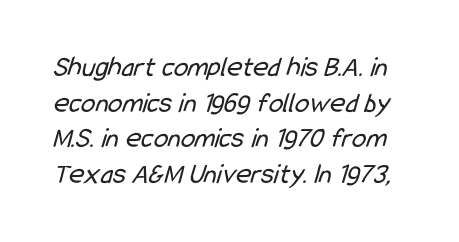
Q: Is the text bold? A: No.
Q: Is the typeface a serif or a sans-serif typeface? A: Sans-serif.
Q: Is the text underlined? A: No.
Q: Is the spacing between letters normal or unusually wide? A: Normal.
Q: Width (condensed, normal, or wide)? A: Condensed.
Q: Stroke contrast? A: Low.
Q: x-height? A: Medium.
Q: Monospaced? A: No.
